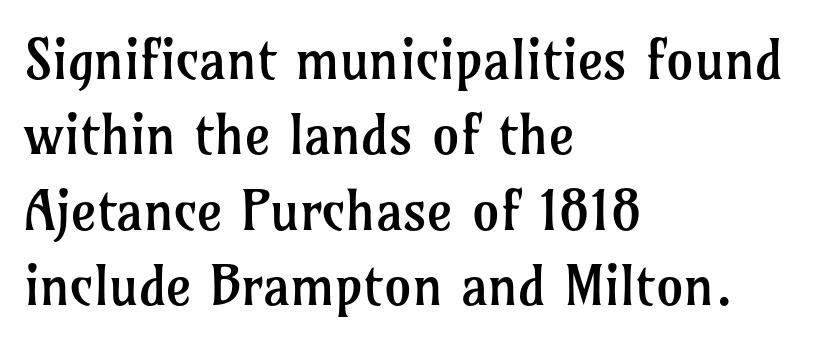
{"serif": "yes", "italic": "no", "bold": "no", "weight": "regular", "width": "normal", "stroke_contrast": "low", "x_height": "medium", "monospaced": "no", "underline": "no", "align": "left", "line_spacing": "normal", "line_spacing_ratio": 1.37, "letter_spacing": "normal", "letter_spacing_em": 0.0, "glyph_px": 55}
